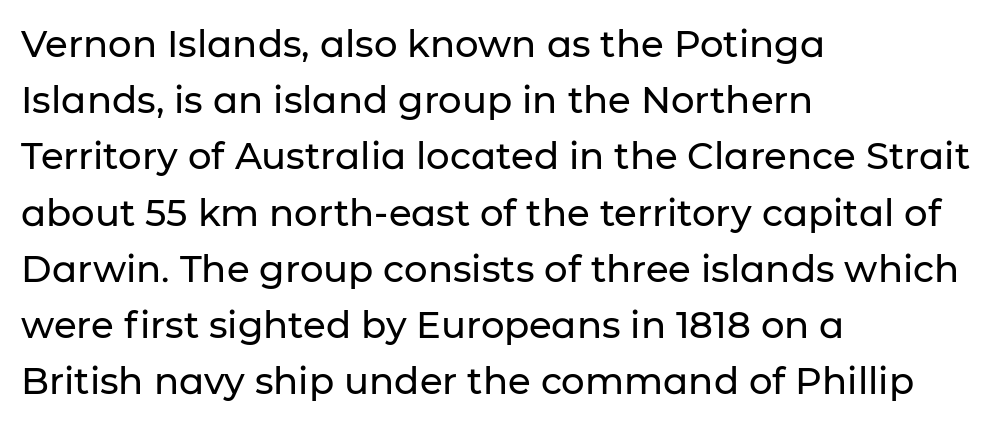
Q: Is the text italic (slanted)? A: No, it is upright.
Q: Is the typeface a serif or a sans-serif typeface? A: Sans-serif.
Q: Is the text underlined? A: No.
Q: How is the paragraph aligned? A: Left-aligned.
Q: Is the spacing between letters normal or unusually wide? A: Normal.
Q: Is the spacing between lines tight, normal or loose? A: Normal.
Q: Width (condensed, normal, or wide)? A: Normal.
Q: Stroke contrast? A: Low.
Q: x-height? A: Medium.
Q: Monospaced? A: No.
